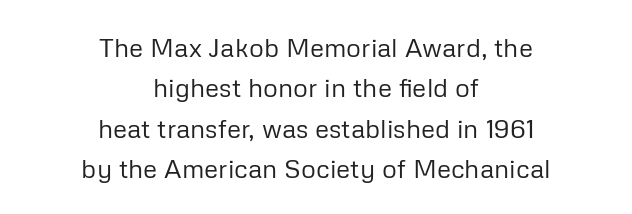
The image shows 26 px text type, upright; set centered, normal line spacing (1.55x), normal letter spacing, not underlined.
